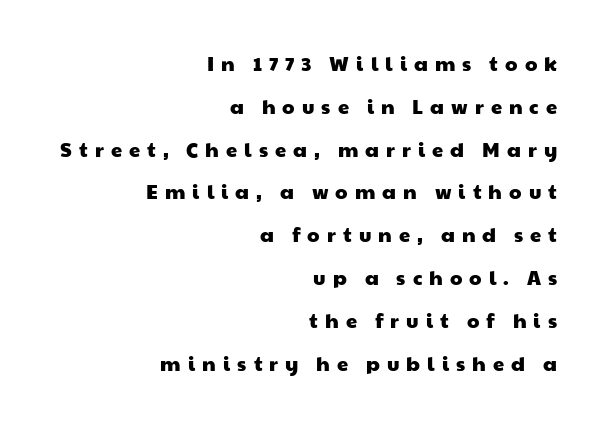
The image shows 20 px text type; set right-aligned, loose line spacing (2.14x), unusually wide letter spacing (+0.35 em), not underlined.
